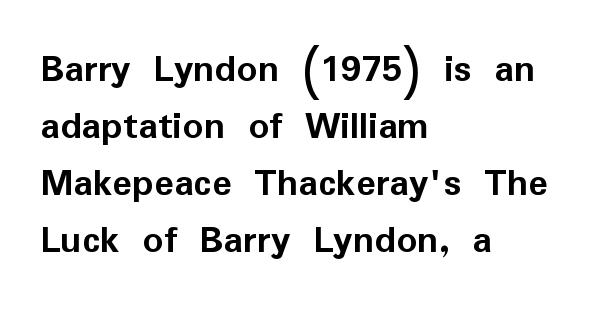
The text block is weighted toward the left margin, trailing off unevenly rightward. The area under the type is left untouched. I'd describe the lettering as bold — thick and assertive. The rendering keeps characters at their native spacing.
